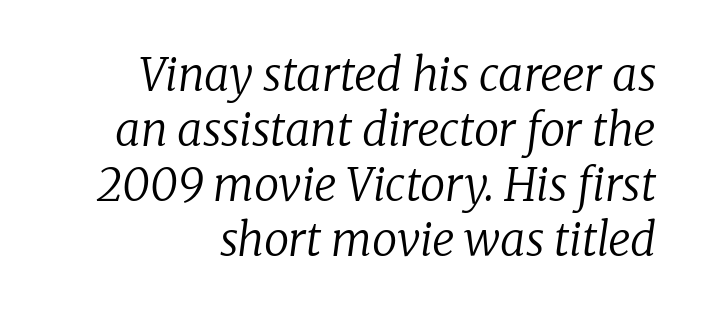
The image shows 45 px regular-weight serif type, italic (leaning right); set right-aligned, line spacing 1.22x, normal letter spacing, not underlined; low stroke contrast and a medium x-height.
